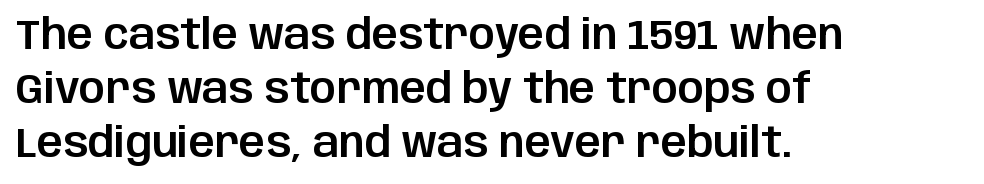
{"serif": "no", "italic": "no", "width": "normal", "stroke_contrast": "low", "x_height": "large", "monospaced": "no", "underline": "no", "align": "left", "line_spacing": "normal", "line_spacing_ratio": 1.32, "letter_spacing": "normal", "letter_spacing_em": 0.0, "glyph_px": 41}
